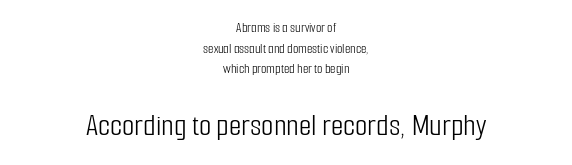
The baseline area is clear. Type size steps up from the first block to the second. Do the characters align in a grid? No, the font is proportional. Italic: no, the glyphs are upright roman. The type is set solid horizontally, with unmodified tracking.
